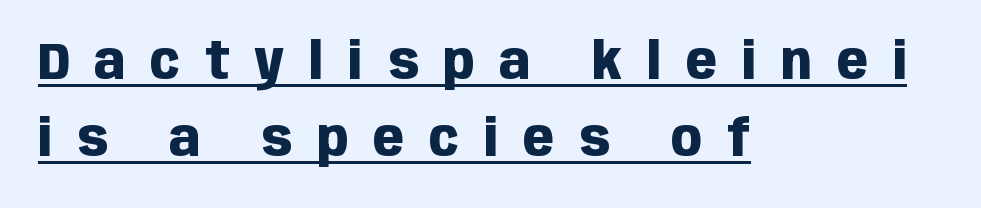
Proportional: the letters do not fall into vertical columns. Nothing sits at the stroke ends, so this counts as sans-serif. A student would call this left alignment; a typographer would say flush left, rag right. Unlike italic type, these characters show no tilt at all.
